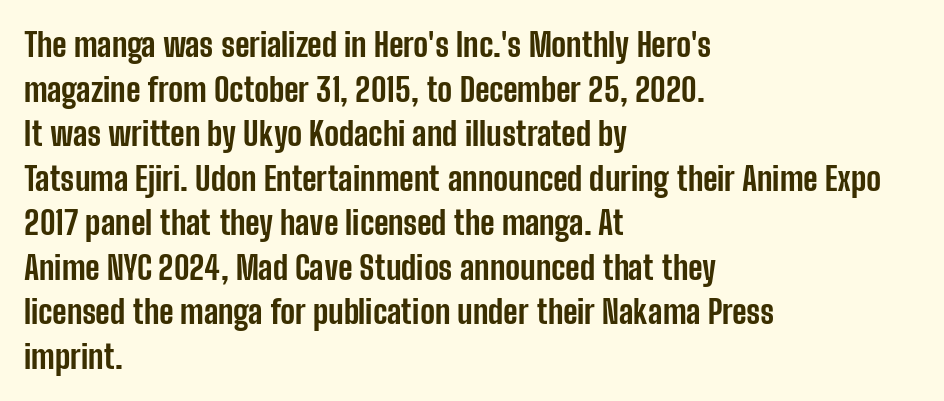
{"serif": "no", "italic": "no", "bold": "yes", "weight": "bold", "width": "condensed", "stroke_contrast": "low", "x_height": "medium", "monospaced": "no", "underline": "no", "align": "left", "line_spacing": "normal", "line_spacing_ratio": 1.35, "letter_spacing": "normal", "letter_spacing_em": 0.0, "glyph_px": 33}
